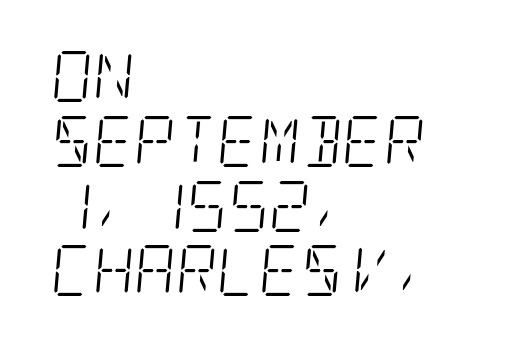
Q: Is the text bold? A: No.
Q: Is the text italic (slanted)? A: Yes, it leans right by about 5 degrees.
Q: Is the typeface a serif or a sans-serif typeface? A: Serif.
Q: Is the text underlined? A: No.
Q: How is the paragraph aligned? A: Left-aligned.
Q: Is the spacing between letters normal or unusually wide? A: Normal.
Q: Is the spacing between lines tight, normal or loose? A: Normal.
Q: Width (condensed, normal, or wide)? A: Condensed.
Q: Stroke contrast? A: Low.
Q: x-height? A: Large.
